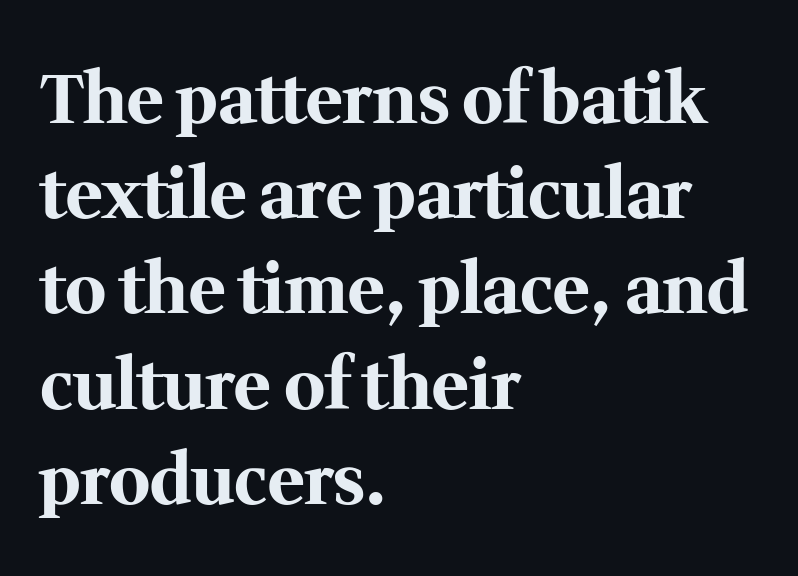
Q: Is the text bold? A: Yes.
Q: Is the text italic (slanted)? A: No, it is upright.
Q: Is the typeface a serif or a sans-serif typeface? A: Serif.
Q: Is the text underlined? A: No.
Q: How is the paragraph aligned? A: Left-aligned.
Q: Is the spacing between letters normal or unusually wide? A: Normal.
Q: Is the spacing between lines tight, normal or loose? A: Normal.
Q: Width (condensed, normal, or wide)? A: Normal.
Q: Stroke contrast? A: Medium.
Q: x-height? A: Medium.
Q: Monospaced? A: No.
